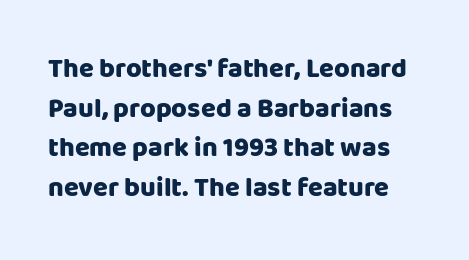
Q: Is the text bold? A: Yes.
Q: Is the text italic (slanted)? A: No, it is upright.
Q: Is the text underlined? A: No.
Q: Is the spacing between letters normal or unusually wide? A: Normal.
Q: Is the spacing between lines tight, normal or loose? A: Normal.
